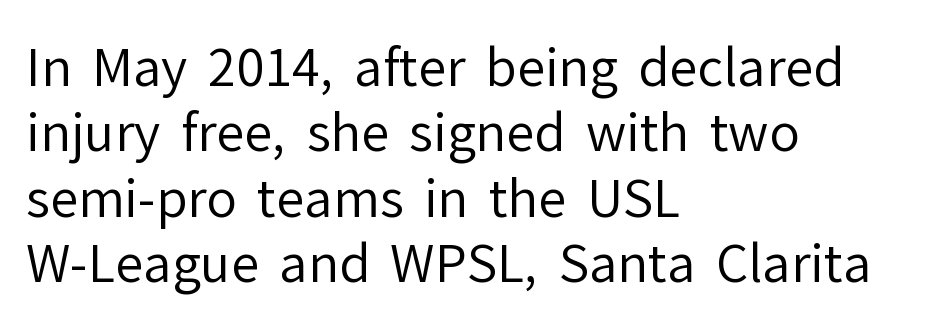
The image shows 51 px regular-weight sans-serif type, upright; set left-aligned, normal line spacing (1.28x), normal letter spacing, not underlined; low stroke contrast and a medium x-height.
